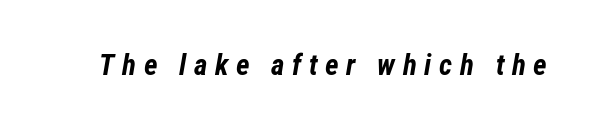
Q: Is the text bold? A: Yes.
Q: Is the text italic (slanted)? A: Yes, it leans right by about 12 degrees.
Q: Is the text underlined? A: No.
Q: Is the spacing between letters normal or unusually wide? A: Unusually wide.
Q: Width (condensed, normal, or wide)? A: Condensed.
Q: Stroke contrast? A: Low.
Q: x-height? A: Medium.
Q: Monospaced? A: No.
